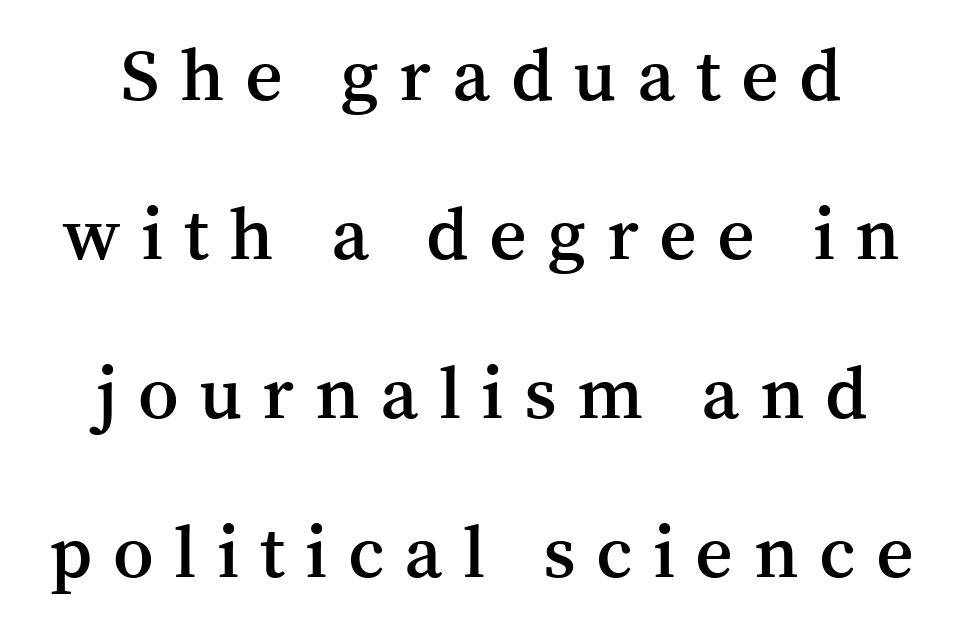
{"serif": "yes", "italic": "no", "bold": "semi", "weight": "semibold", "width": "normal", "stroke_contrast": "medium", "x_height": "medium", "monospaced": "no", "underline": "no", "line_spacing": "loose", "line_spacing_ratio": 2.18, "letter_spacing": "wide", "letter_spacing_em": 0.28, "glyph_px": 73}
